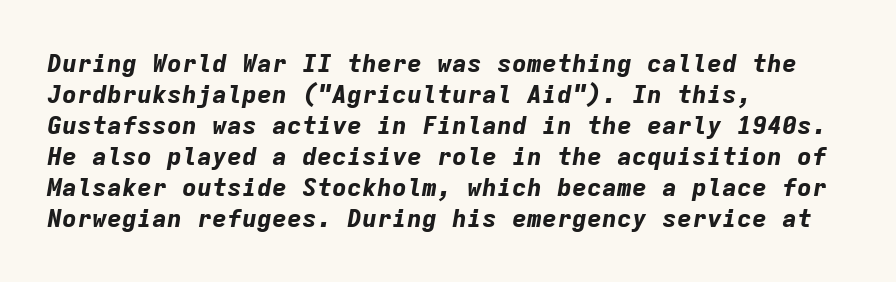
{"italic": "yes", "lean": "right", "slant_degrees": 9, "bold": "yes", "underline": "no", "align": "left", "line_spacing_ratio": 1.24, "letter_spacing": "normal", "letter_spacing_em": 0.0, "glyph_px": 25}
